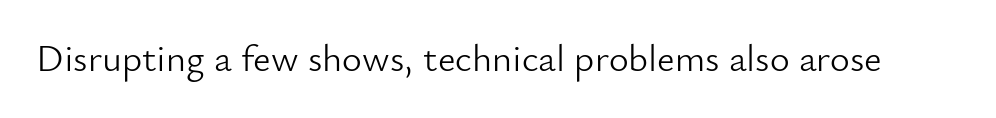
Short note: letters normally spaced. No extra ink here — the face is not bold. Varying glyph widths throughout — classic text-font behaviour. Underlining? Definitely not there.
